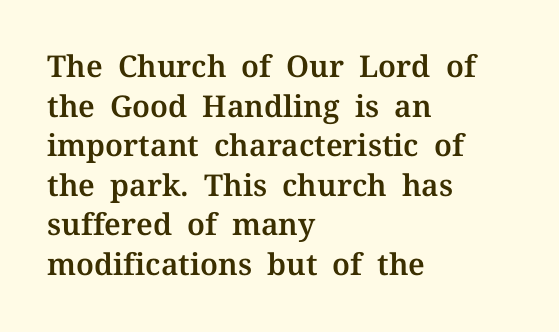
{"serif": "yes", "italic": "no", "width": "normal", "stroke_contrast": "medium", "x_height": "medium", "monospaced": "no", "underline": "no", "align": "left", "line_spacing": "normal", "line_spacing_ratio": 1.32, "letter_spacing": "normal", "letter_spacing_em": 0.0, "glyph_px": 30}
